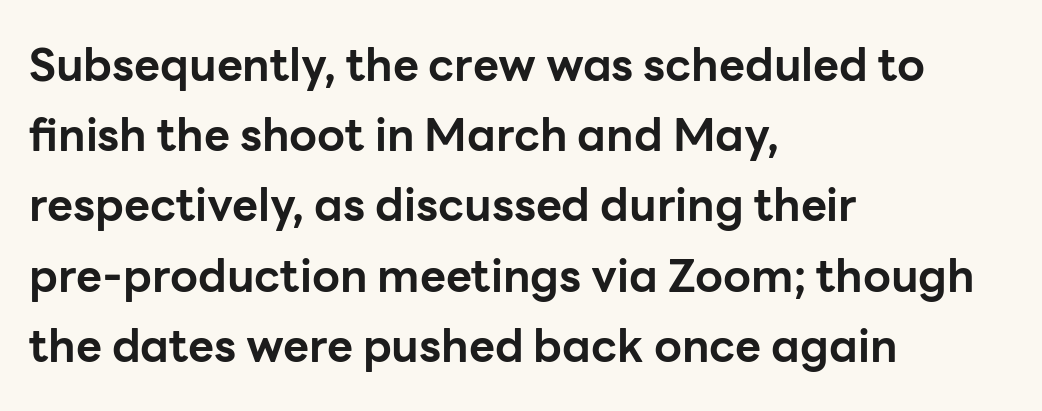
Rows of type keep a routine distance in the vertical direction. Vertical strokes here are truly vertical. Spacing between characters is what you'd get straight out of the box. Is the block centered? No — it sits flush against the left margin. Proportional: the letters do not fall into vertical columns. A sans-serif font was chosen for this passage.
